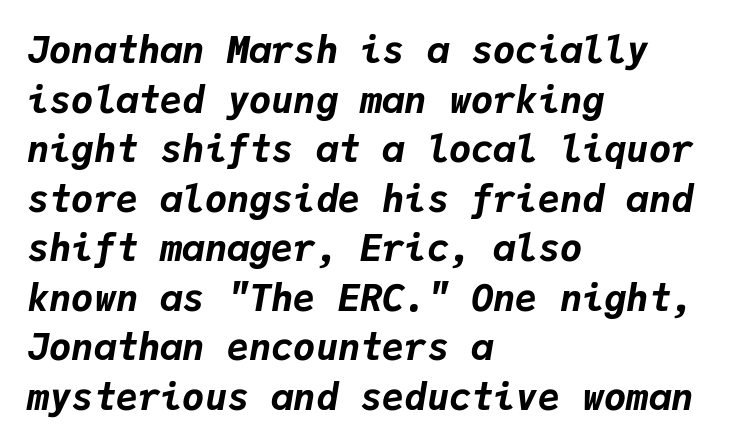
The image shows 37 px bold type, italic (leaning right), monospaced; set left-aligned, normal line spacing (1.34x), normal letter spacing, not underlined; low stroke contrast and a medium x-height.
